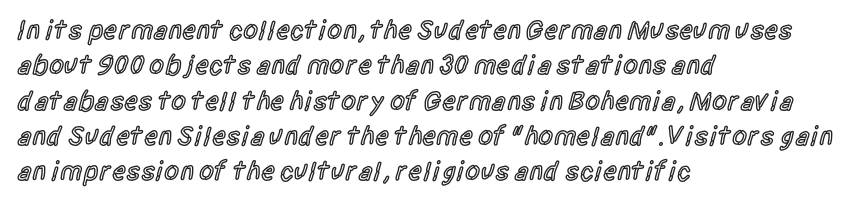
Q: Is the text bold? A: Semi-bold.
Q: Is the text italic (slanted)? A: Yes.
Q: Is the text underlined? A: No.
Q: How is the paragraph aligned? A: Left-aligned.
Q: Is the spacing between letters normal or unusually wide? A: Normal.
Q: Is the spacing between lines tight, normal or loose? A: Normal.
